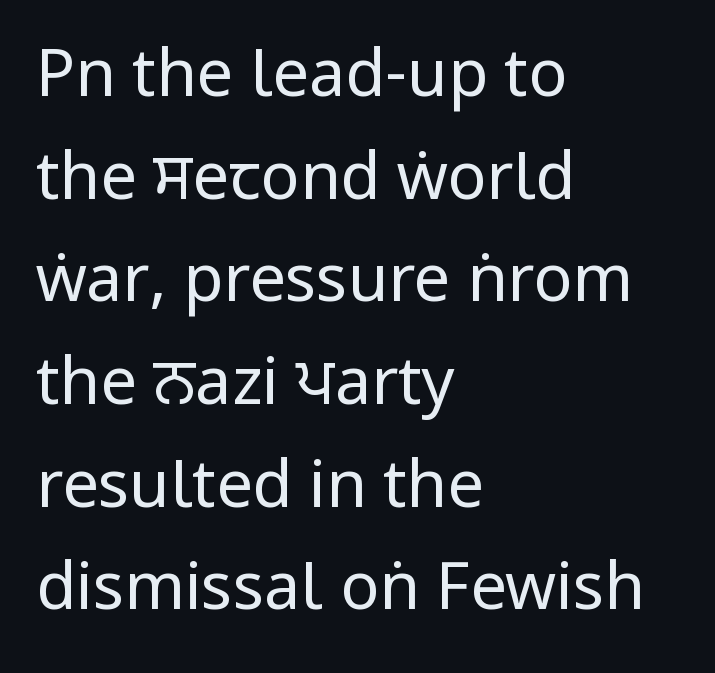
Q: Is the text bold? A: No.
Q: Is the text italic (slanted)? A: No, it is upright.
Q: Is the typeface a serif or a sans-serif typeface? A: Sans-serif.
Q: Is the text underlined? A: No.
Q: How is the paragraph aligned? A: Left-aligned.
Q: Is the spacing between letters normal or unusually wide? A: Normal.
Q: Is the spacing between lines tight, normal or loose? A: Normal.
Q: Width (condensed, normal, or wide)? A: Condensed.
Q: Stroke contrast? A: Low.
Q: x-height? A: Large.
Q: Monospaced? A: No.
